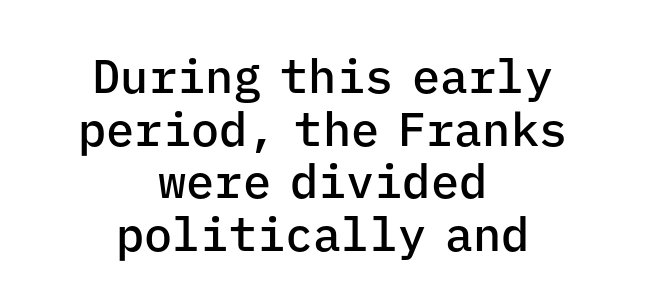
{"serif": "no", "italic": "no", "bold": "semi", "weight": "semibold", "width": "normal", "stroke_contrast": "low", "x_height": "medium", "monospaced": "yes", "underline": "no", "align": "center", "line_spacing": "tight", "line_spacing_ratio": 1.12, "letter_spacing": "normal", "letter_spacing_em": 0.0, "glyph_px": 47}
